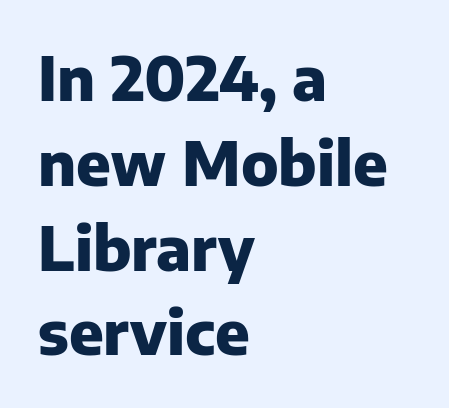
{"serif": "no", "italic": "no", "bold": "yes", "weight": "heavy", "width": "normal", "stroke_contrast": "low", "x_height": "medium", "monospaced": "no", "underline": "no", "align": "left", "line_spacing": "normal", "line_spacing_ratio": 1.39, "letter_spacing": "normal", "letter_spacing_em": 0.0, "glyph_px": 61}
